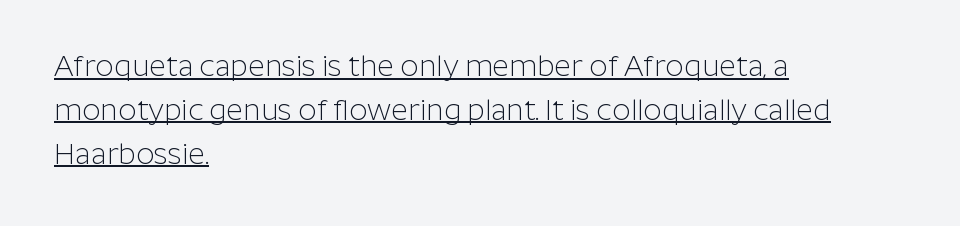
Q: Is the text bold? A: No.
Q: Is the text italic (slanted)? A: No, it is upright.
Q: Is the typeface a serif or a sans-serif typeface? A: Sans-serif.
Q: Is the text underlined? A: Yes.
Q: How is the paragraph aligned? A: Left-aligned.
Q: Is the spacing between letters normal or unusually wide? A: Normal.
Q: Is the spacing between lines tight, normal or loose? A: Normal.
Q: Width (condensed, normal, or wide)? A: Normal.
Q: Stroke contrast? A: Low.
Q: x-height? A: Medium.
Q: Monospaced? A: No.
